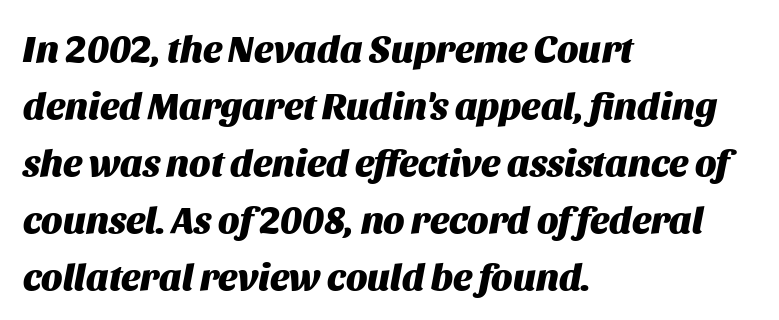
The image shows 38 px heavy type, italic (leaning right); set left-aligned, normal line spacing (1.5x), normal letter spacing, not underlined; medium stroke contrast and a large x-height.
